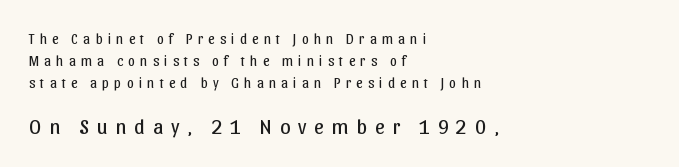
Q: Is the text bold? A: No.
Q: Is the text italic (slanted)? A: No, it is upright.
Q: Is the text underlined? A: No.
Q: How is the paragraph aligned? A: Left-aligned.
Q: Is the spacing between letters normal or unusually wide? A: Unusually wide.
Q: Is the spacing between lines tight, normal or loose? A: Normal.
Q: Which block of text is set in a larger size, the first (top) or the second (bottom)? A: The second (bottom) one.
